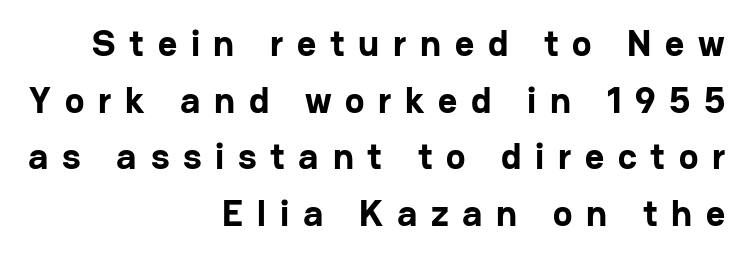
Notice how the passage keeps a crisp vertical edge on the right only. Examine the stroke ends and you'll find no serifs. The strip under each line holds only bare page. A typesetter would call this proportional, since set widths differ per character.
